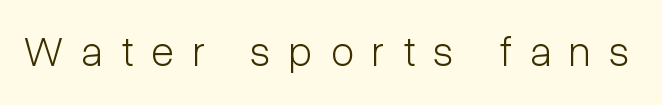
Q: Is the text bold? A: No.
Q: Is the text italic (slanted)? A: No, it is upright.
Q: Is the typeface a serif or a sans-serif typeface? A: Sans-serif.
Q: Is the text underlined? A: No.
Q: Is the spacing between letters normal or unusually wide? A: Unusually wide.
Q: Width (condensed, normal, or wide)? A: Condensed.
Q: Stroke contrast? A: Low.
Q: x-height? A: Medium.
Q: Monospaced? A: No.
